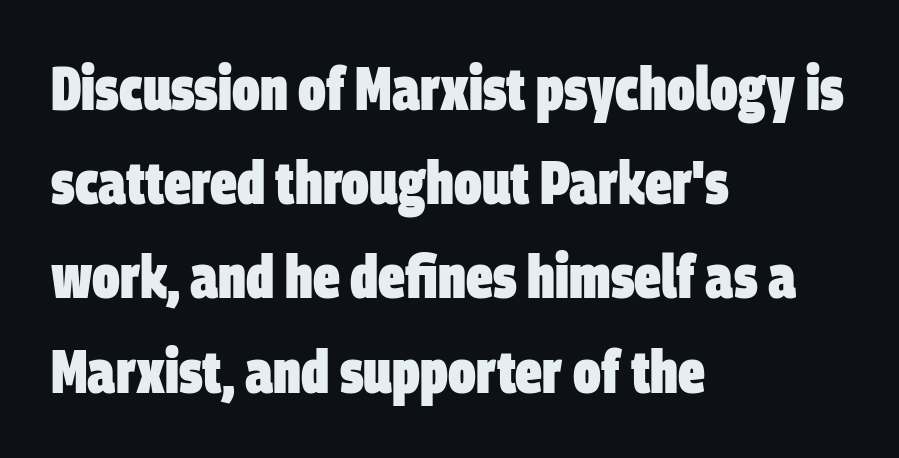
{"serif": "no", "bold": "yes", "weight": "heavy", "width": "condensed", "stroke_contrast": "low", "x_height": "large", "monospaced": "no", "underline": "no", "align": "left", "line_spacing": "normal", "line_spacing_ratio": 1.57, "letter_spacing": "normal", "letter_spacing_em": 0.0, "glyph_px": 60}
